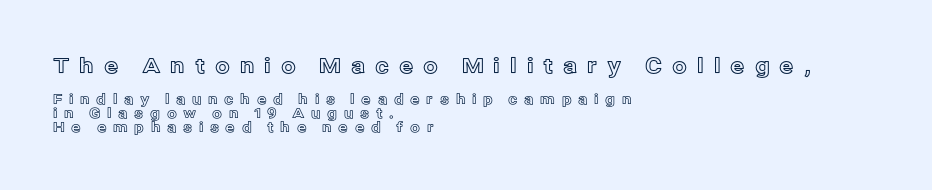
{"italic": "no", "underline": "no", "align": "left", "line_spacing": "tight", "line_spacing_ratio": 1.01, "letter_spacing": "wide", "letter_spacing_em": 0.47, "larger_block": "first", "size_ratio": 1.5, "glyph_px": 21}
